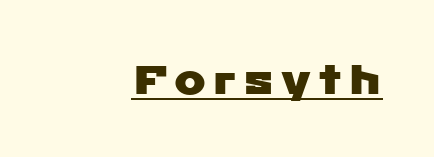
Q: Is the typeface a serif or a sans-serif typeface? A: Sans-serif.
Q: Is the text underlined? A: Yes.
Q: Width (condensed, normal, or wide)? A: Wide.
Q: Stroke contrast? A: Low.
Q: x-height? A: Medium.
Q: Monospaced? A: No.
